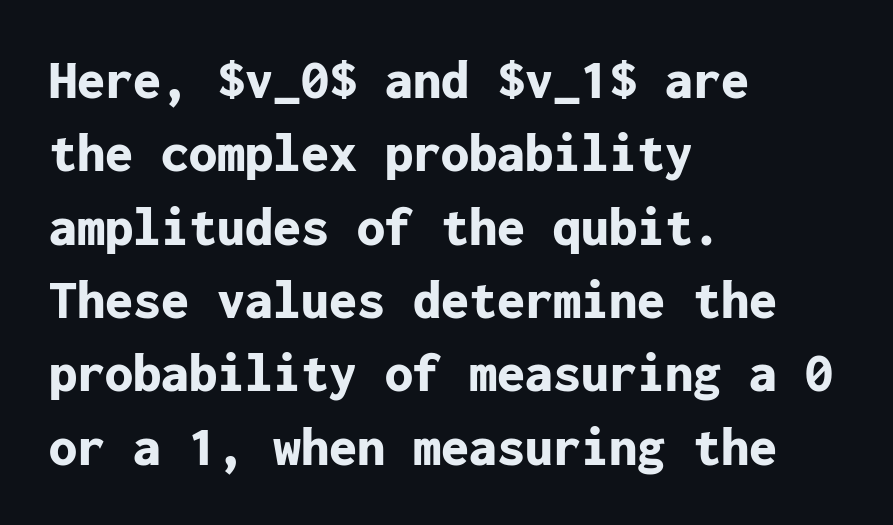
The image shows 56 px bold sans-serif type, upright, monospaced; set left-aligned, normal line spacing (1.31x), normal letter spacing, not underlined; low stroke contrast and a medium x-height.
